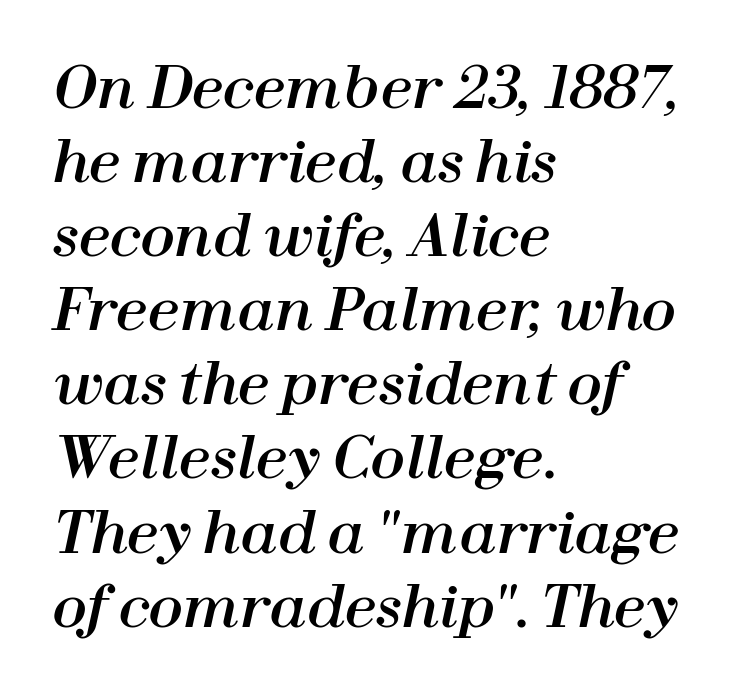
Q: Is the text italic (slanted)? A: Yes, it leans right by about 12 degrees.
Q: Is the text underlined? A: No.
Q: How is the paragraph aligned? A: Left-aligned.
Q: Is the spacing between letters normal or unusually wide? A: Normal.
Q: Is the spacing between lines tight, normal or loose? A: Normal.
Q: Width (condensed, normal, or wide)? A: Normal.
Q: Stroke contrast? A: High.
Q: x-height? A: Medium.
Q: Monospaced? A: No.
